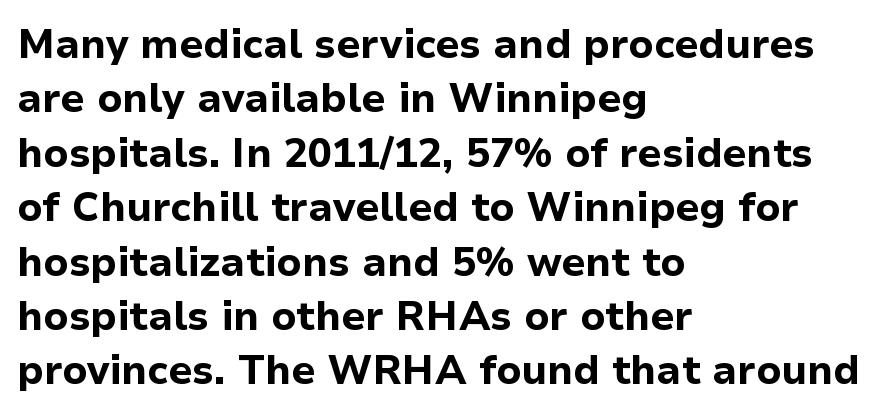
The paragraph has a hard left edge and a soft right edge. Here the glyphs are tracked normally, forming tight word shapes. Each letter keeps its own natural width here, so spacing adapts to shape. The typesetting leans heavy: a genuine bold. Does the type have serifs? No, each stem ends abruptly.
